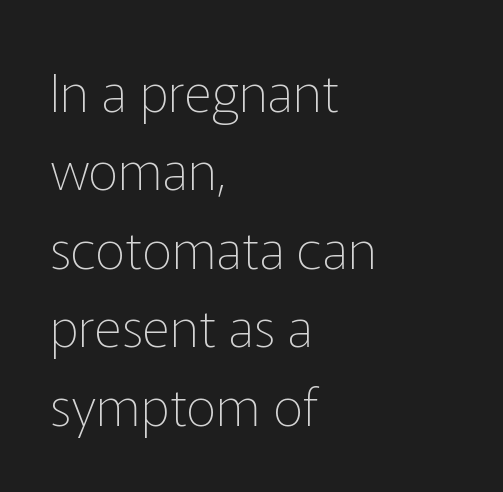
Q: Is the text bold? A: No.
Q: Is the text italic (slanted)? A: No, it is upright.
Q: Is the typeface a serif or a sans-serif typeface? A: Sans-serif.
Q: Is the text underlined? A: No.
Q: How is the paragraph aligned? A: Left-aligned.
Q: Is the spacing between letters normal or unusually wide? A: Normal.
Q: Is the spacing between lines tight, normal or loose? A: Normal.
Q: Width (condensed, normal, or wide)? A: Normal.
Q: Stroke contrast? A: Low.
Q: x-height? A: Medium.
Q: Monospaced? A: No.
